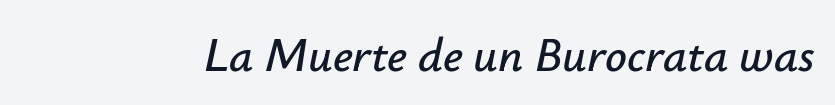
{"italic": "yes", "lean": "right", "slant_degrees": 12, "width": "normal", "stroke_contrast": "low", "x_height": "small", "monospaced": "no", "underline": "no", "letter_spacing": "normal", "letter_spacing_em": 0.0, "glyph_px": 48}
